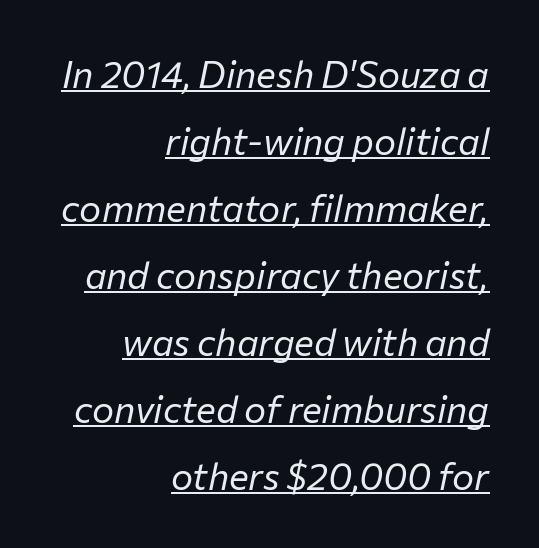
What decoration does the sample have? An underline. The tracking reads as untouched default to a designer's eye. Line ends are locked; line starts wander. A typesetter would call this proportional, since set widths differ per character.
